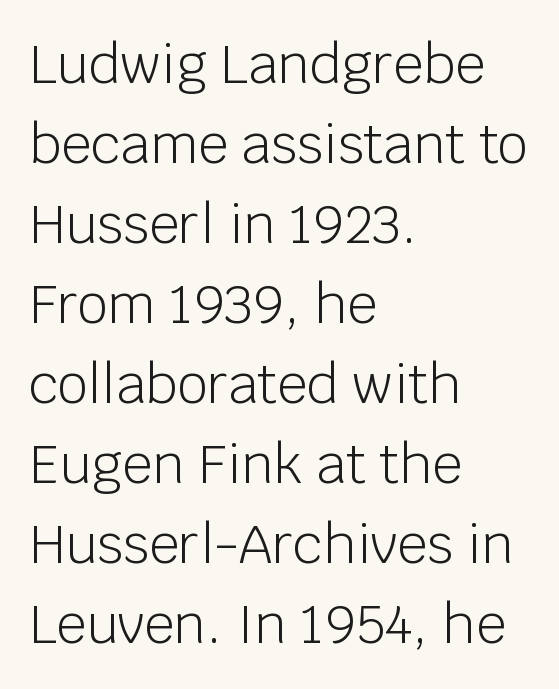
The image shows 53 px light sans-serif type, upright; set left-aligned, normal line spacing (1.51x), normal letter spacing, not underlined; low stroke contrast and a large x-height.
